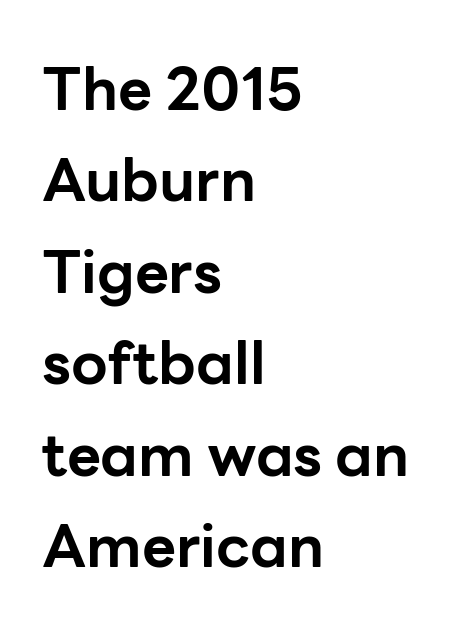
Q: Is the text bold? A: Yes.
Q: Is the text italic (slanted)? A: No, it is upright.
Q: Is the typeface a serif or a sans-serif typeface? A: Sans-serif.
Q: Is the text underlined? A: No.
Q: How is the paragraph aligned? A: Left-aligned.
Q: Is the spacing between letters normal or unusually wide? A: Normal.
Q: Is the spacing between lines tight, normal or loose? A: Normal.
Q: Width (condensed, normal, or wide)? A: Normal.
Q: Stroke contrast? A: Low.
Q: x-height? A: Medium.
Q: Monospaced? A: No.
